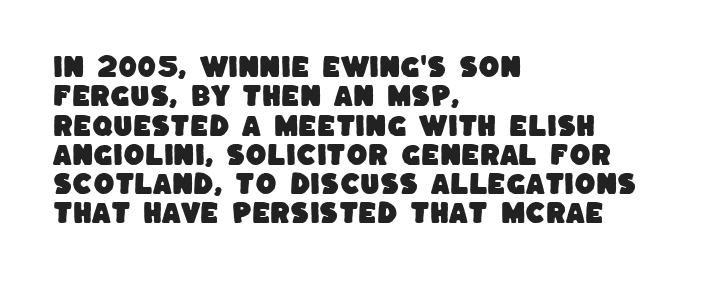
{"underline": "no", "align": "left", "line_spacing_ratio": 1.22, "letter_spacing": "normal", "letter_spacing_em": 0.0, "glyph_px": 24}
